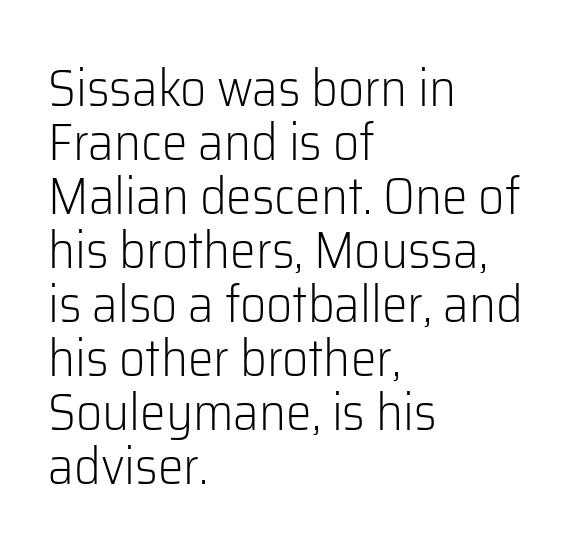
The image shows 51 px light sans-serif type, upright; set left-aligned, tight line spacing (1.06x), normal letter spacing, not underlined; low stroke contrast and a medium x-height.
